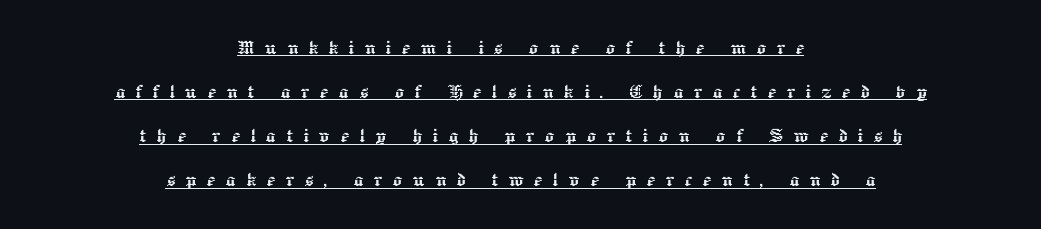
{"italic": "no", "underline": "yes", "align": "center", "line_spacing": "loose", "line_spacing_ratio": 1.92, "letter_spacing": "wide", "letter_spacing_em": 0.45, "glyph_px": 23}
